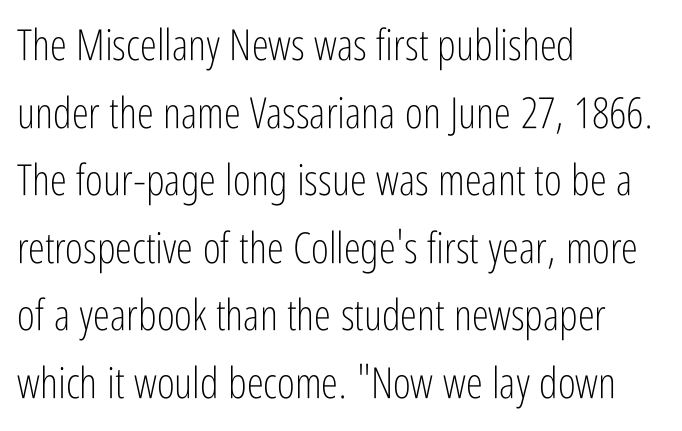
Q: Is the text bold? A: No.
Q: Is the text italic (slanted)? A: No, it is upright.
Q: Is the typeface a serif or a sans-serif typeface? A: Sans-serif.
Q: Is the text underlined? A: No.
Q: How is the paragraph aligned? A: Left-aligned.
Q: Is the spacing between letters normal or unusually wide? A: Normal.
Q: Is the spacing between lines tight, normal or loose? A: Normal.
Q: Width (condensed, normal, or wide)? A: Condensed.
Q: Stroke contrast? A: Low.
Q: x-height? A: Medium.
Q: Monospaced? A: No.
